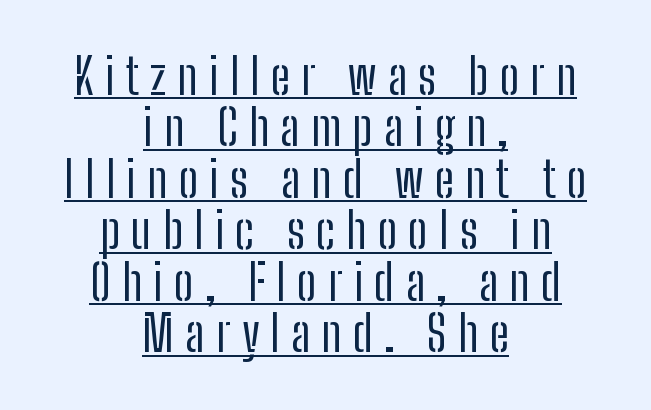
{"serif": "no", "italic": "no", "bold": "no", "weight": "regular", "width": "condensed", "stroke_contrast": "low", "x_height": "medium", "monospaced": "no", "underline": "yes", "align": "center", "line_spacing": "tight", "line_spacing_ratio": 1.05, "letter_spacing": "wide", "letter_spacing_em": 0.23, "glyph_px": 49}
